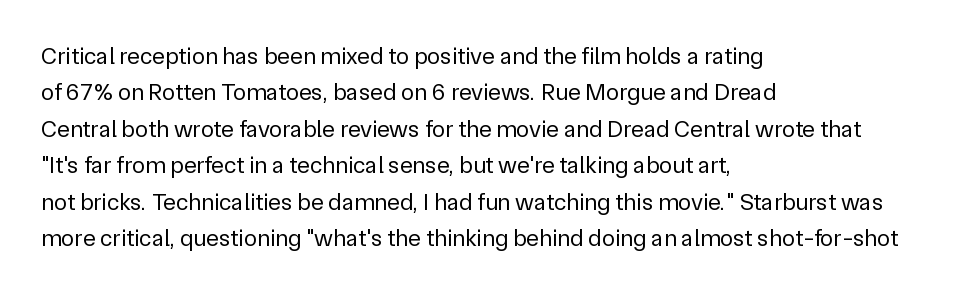
The foot of each line stays bare and open. These lines stack with their left ends in a neat column. Italic: no, the glyphs are upright roman. These lines sit exactly where default settings would place them.
